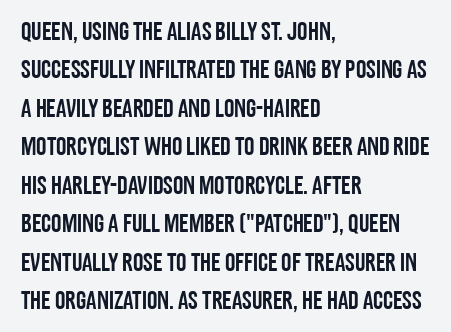
Q: Is the text italic (slanted)? A: No, it is upright.
Q: Is the text underlined? A: No.
Q: How is the paragraph aligned? A: Left-aligned.
Q: Is the spacing between letters normal or unusually wide? A: Normal.
Q: Is the spacing between lines tight, normal or loose? A: Normal.
